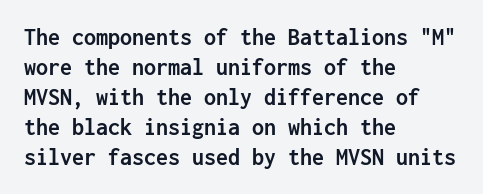
The image shows 24 px bold type, upright; set left-aligned, normal line spacing (1.25x), normal letter spacing, not underlined.
